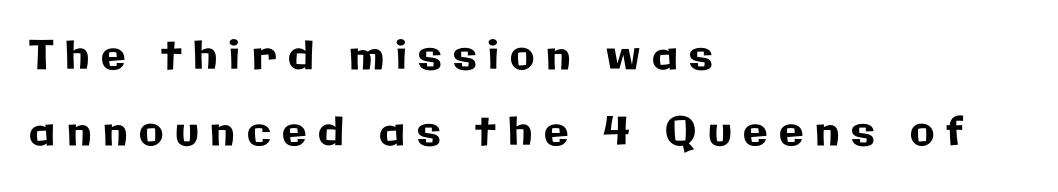
Q: Is the text italic (slanted)? A: No, it is upright.
Q: Is the typeface a serif or a sans-serif typeface? A: Sans-serif.
Q: Is the text underlined? A: No.
Q: How is the paragraph aligned? A: Left-aligned.
Q: Is the spacing between letters normal or unusually wide? A: Unusually wide.
Q: Is the spacing between lines tight, normal or loose? A: Loose.
Q: Width (condensed, normal, or wide)? A: Normal.
Q: Stroke contrast? A: Low.
Q: x-height? A: Medium.
Q: Monospaced? A: No.
